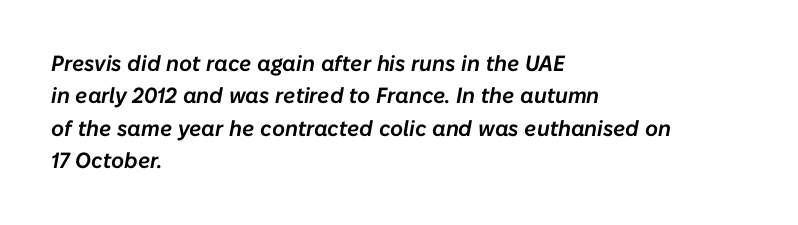
Rule under the text: the space is simply empty. The typesetter chose a ragged-right arrangement here. Honestly, the letter spacing is just normal — you wouldn't notice it. Slant detected: the letters are inclined. Quick note: interline space is typical.
